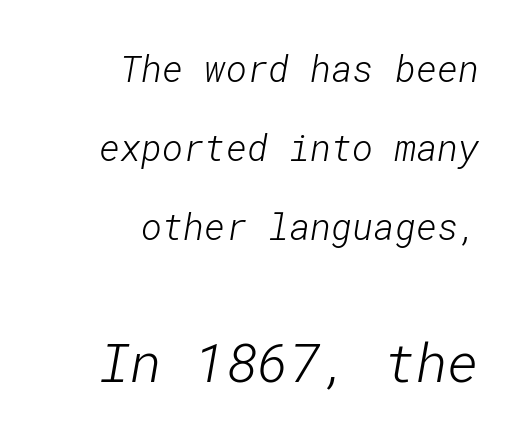
The paragraph has a hard right edge and a soft left edge. The following chunk of copy outweighs the initial chunk in type size. The face used here is a sans, in the tradition of grotesques and geometrics. Quick note: interline space is abundant. The space directly below the letters is spotless. A quiet, ordinary-to-light weight characterises the typeface.
